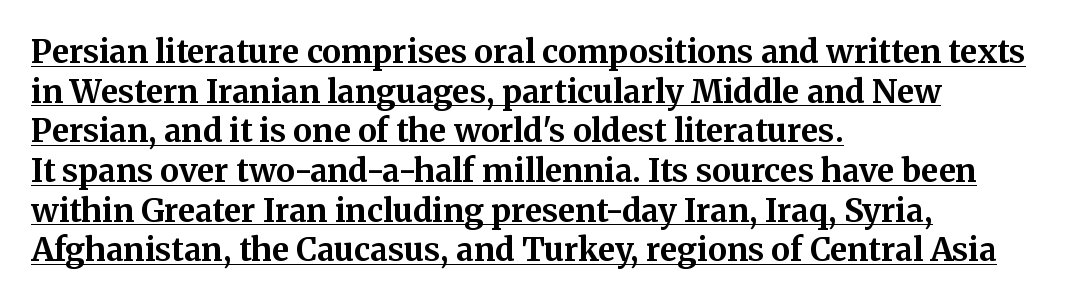
The glyphs in this specimen are seriffed. Varying glyph widths throughout — classic text-font behaviour. When letters stand straight like this, we call the style roman or upright. Does a line run under the words? Yes, clearly. A typesetter would call this zero additional tracking. Alignment: flush left.
